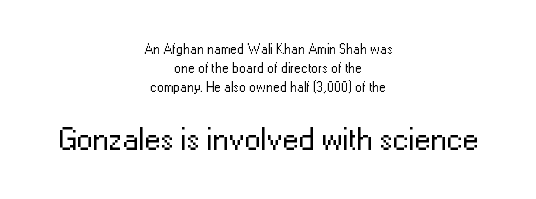
Q: Is the text bold? A: No.
Q: Is the text italic (slanted)? A: No, it is upright.
Q: Is the typeface a serif or a sans-serif typeface? A: Sans-serif.
Q: Is the text underlined? A: No.
Q: How is the paragraph aligned? A: Centered.
Q: Is the spacing between letters normal or unusually wide? A: Normal.
Q: Is the spacing between lines tight, normal or loose? A: Normal.
Q: Which block of text is set in a larger size, the first (top) or the second (bottom)? A: The second (bottom) one.
Q: Width (condensed, normal, or wide)? A: Normal.
Q: Stroke contrast? A: Low.
Q: x-height? A: Medium.
Q: Monospaced? A: No.
